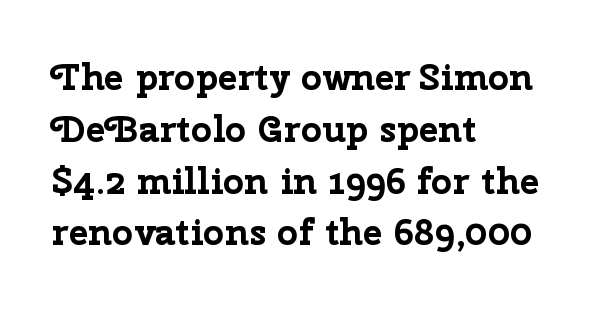
Q: Is the text bold? A: Yes.
Q: Is the text italic (slanted)? A: No, it is upright.
Q: Is the typeface a serif or a sans-serif typeface? A: Sans-serif.
Q: Is the text underlined? A: No.
Q: How is the paragraph aligned? A: Left-aligned.
Q: Is the spacing between letters normal or unusually wide? A: Normal.
Q: Is the spacing between lines tight, normal or loose? A: Normal.
Q: Width (condensed, normal, or wide)? A: Normal.
Q: Stroke contrast? A: Low.
Q: x-height? A: Medium.
Q: Monospaced? A: No.
